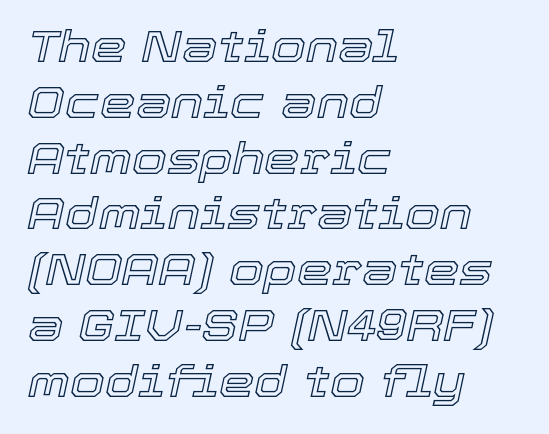
Q: Is the text italic (slanted)? A: Yes, it leans right by about 12 degrees.
Q: Is the text underlined? A: No.
Q: How is the paragraph aligned? A: Left-aligned.
Q: Is the spacing between letters normal or unusually wide? A: Normal.
Q: Width (condensed, normal, or wide)? A: Normal.
Q: x-height? A: Medium.
Q: Monospaced? A: No.
